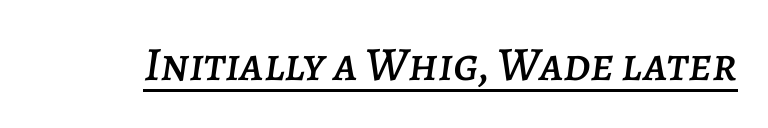
Proportional: the letters do not fall into vertical columns. There's an unmistakable incline to the writing here. The rendered words wear a rule along their underside. Between one letter and the next there's only the usual sliver of space.
